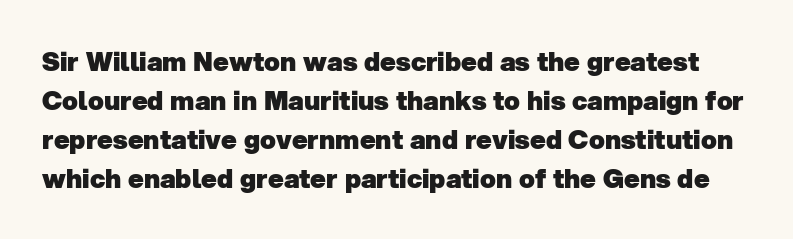
The image shows 26 px bold type; set normal line spacing (1.5x), normal letter spacing, not underlined.
